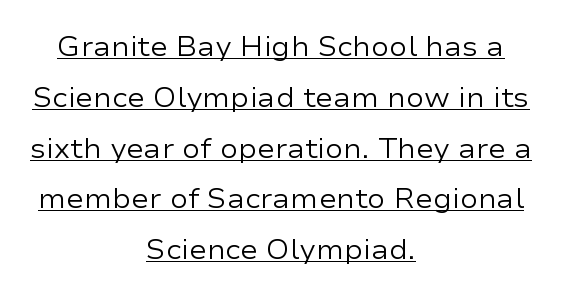
One-word summary of the alignment: center. The rendering uses the underline text-decoration. The strokes carry an ordinary text weight at most. A roman cut, with each character standing at attention. The letterforms sit shoulder to shoulder at normal distance.
